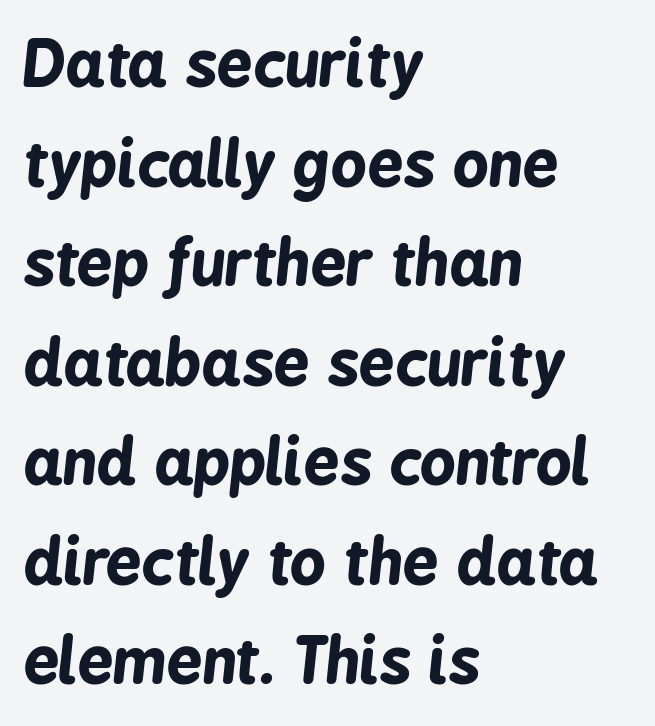
The image shows 63 px bold, condensed type, italic (leaning right); set left-aligned, normal line spacing (1.58x), normal letter spacing, not underlined; low stroke contrast and a medium x-height.
